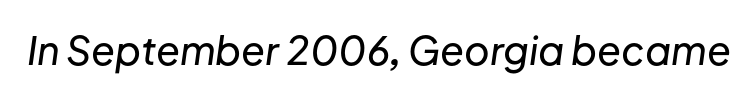
The image shows 39 px text type, italic (leaning right); set normal letter spacing, not underlined; low stroke contrast and a medium x-height.
